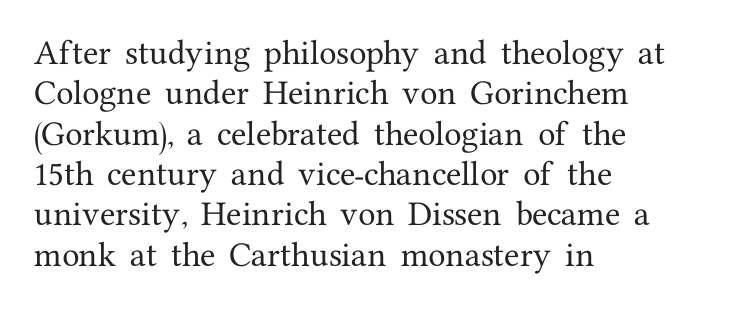
This block has exactly the height ordinary leading produces. The letters advance in unequal steps, a hallmark of proportional type. Plain, unruled lines of type. Serif or sans? Serif — the stroke terminals have little feet. Each word holds together tightly as a unit, with standard inter-letter gaps.
